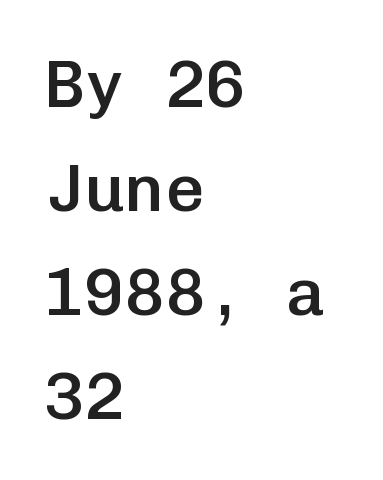
Q: Is the text bold? A: Semi-bold.
Q: Is the text italic (slanted)? A: No, it is upright.
Q: Is the typeface a serif or a sans-serif typeface? A: Sans-serif.
Q: Is the text underlined? A: No.
Q: How is the paragraph aligned? A: Left-aligned.
Q: Is the spacing between letters normal or unusually wide? A: Normal.
Q: Is the spacing between lines tight, normal or loose? A: Normal.
Q: Width (condensed, normal, or wide)? A: Normal.
Q: Stroke contrast? A: Low.
Q: x-height? A: Medium.
Q: Monospaced? A: Yes.
